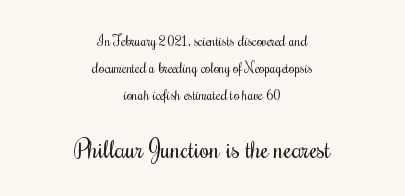
Q: Is the text bold? A: No.
Q: Is the text italic (slanted)? A: Yes.
Q: Is the text underlined? A: No.
Q: How is the paragraph aligned? A: Centered.
Q: Is the spacing between letters normal or unusually wide? A: Normal.
Q: Is the spacing between lines tight, normal or loose? A: Loose.
Q: Which block of text is set in a larger size, the first (top) or the second (bottom)? A: The second (bottom) one.
